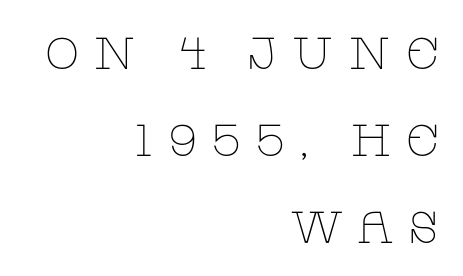
The image shows 45 px thin, wide serif type, upright; set right-aligned, loose line spacing (1.93x), unusually wide letter spacing (+0.31 em), not underlined; low stroke contrast and a large x-height.
